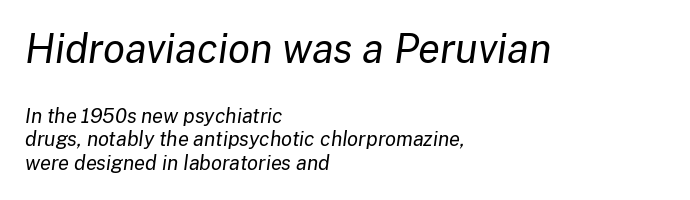
{"italic": "yes", "lean": "right", "slant_degrees": 8, "bold": "no", "weight": "regular", "width": "normal", "stroke_contrast": "low", "x_height": "medium", "monospaced": "no", "underline": "no", "align": "left", "line_spacing_ratio": 1.17, "letter_spacing": "normal", "letter_spacing_em": 0.0, "larger_block": "first", "size_ratio": 2.0, "glyph_px": 40}
